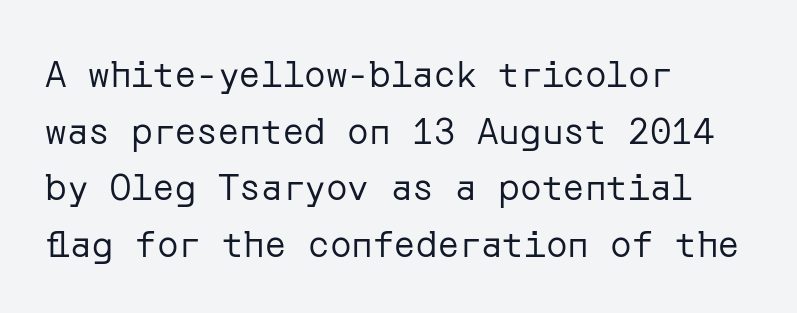
Q: Is the text bold? A: No.
Q: Is the text italic (slanted)? A: No, it is upright.
Q: Is the typeface a serif or a sans-serif typeface? A: Sans-serif.
Q: Is the text underlined? A: No.
Q: How is the paragraph aligned? A: Left-aligned.
Q: Is the spacing between letters normal or unusually wide? A: Normal.
Q: Is the spacing between lines tight, normal or loose? A: Normal.
Q: Width (condensed, normal, or wide)? A: Normal.
Q: Stroke contrast? A: Low.
Q: x-height? A: Medium.
